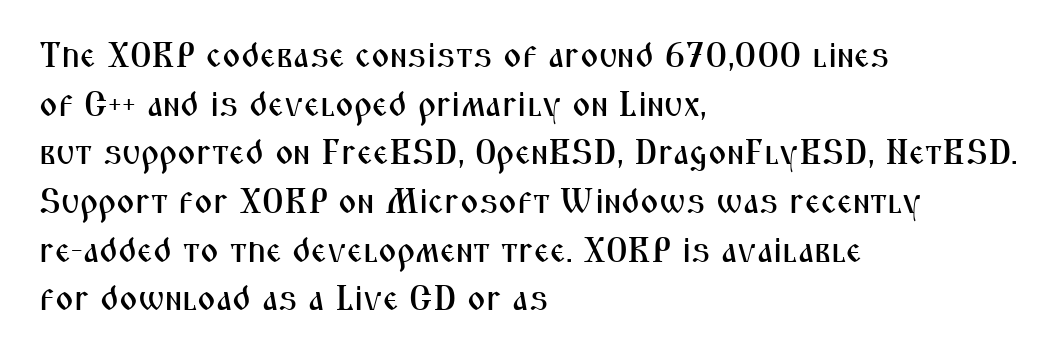
Evenly set lines give the paragraph a standard silhouette. This sample has the flowing, uneven cadence of proportional lettering. Honestly, there is no underline to notice here at all. The passage shown has conventional tracking throughout. A sans-serif font was chosen for this passage. Casual observation: everything's shoved over to the left.
